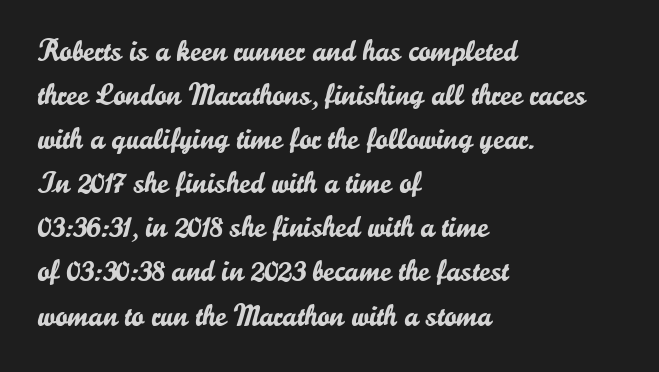
The horizontal fit of the characters is conventional and even. Bare-footed words on every line. The paragraph has a hard left edge and a soft right edge. You can tell from the bare stems that sans-serif type was used. Leading matches the norm, producing a regular column.
